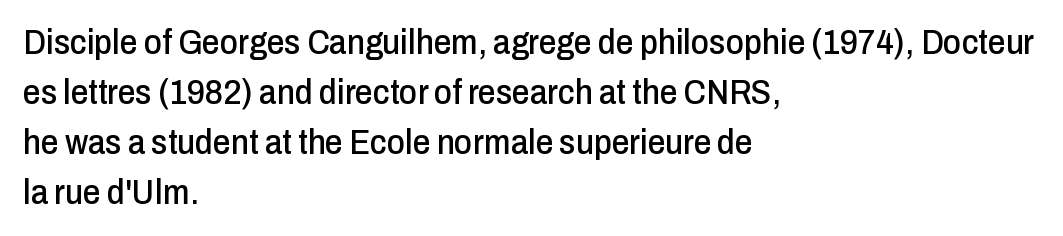
{"serif": "no", "italic": "no", "width": "condensed", "stroke_contrast": "low", "x_height": "medium", "monospaced": "no", "underline": "no", "align": "left", "line_spacing": "normal", "line_spacing_ratio": 1.43, "letter_spacing": "normal", "letter_spacing_em": 0.0, "glyph_px": 35}
